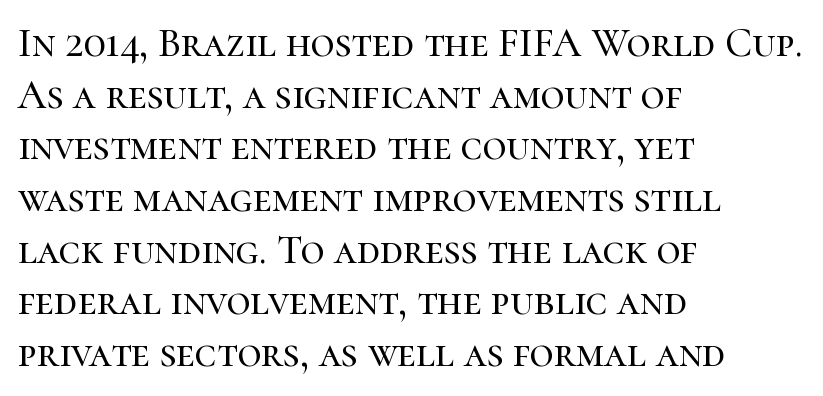
The image shows 41 px serif type, upright; set left-aligned, normal line spacing (1.26x), normal letter spacing, not underlined; high stroke contrast and a medium x-height.
